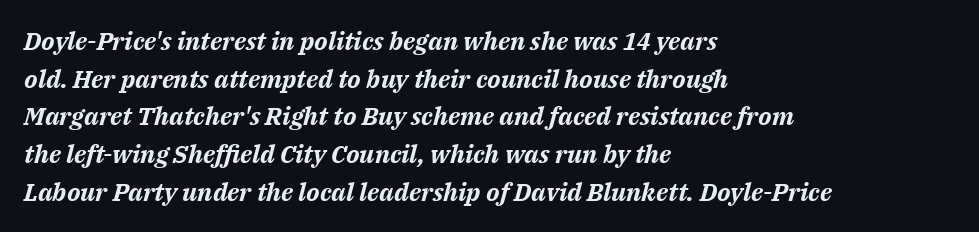
Q: Is the text bold? A: Yes.
Q: Is the text italic (slanted)? A: Yes, it leans right by about 14 degrees.
Q: Is the text underlined? A: No.
Q: How is the paragraph aligned? A: Left-aligned.
Q: Is the spacing between letters normal or unusually wide? A: Normal.
Q: Is the spacing between lines tight, normal or loose? A: Normal.
